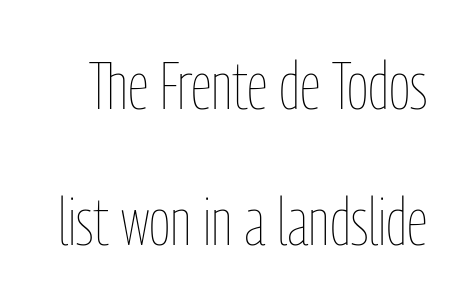
Character widths vary here, with narrow letters taking less room than wide ones. Has an underline been added? It has not. You can tell it's not italic because the verticals are truly vertical. No heavy texture on the line: the type isn't bold.
